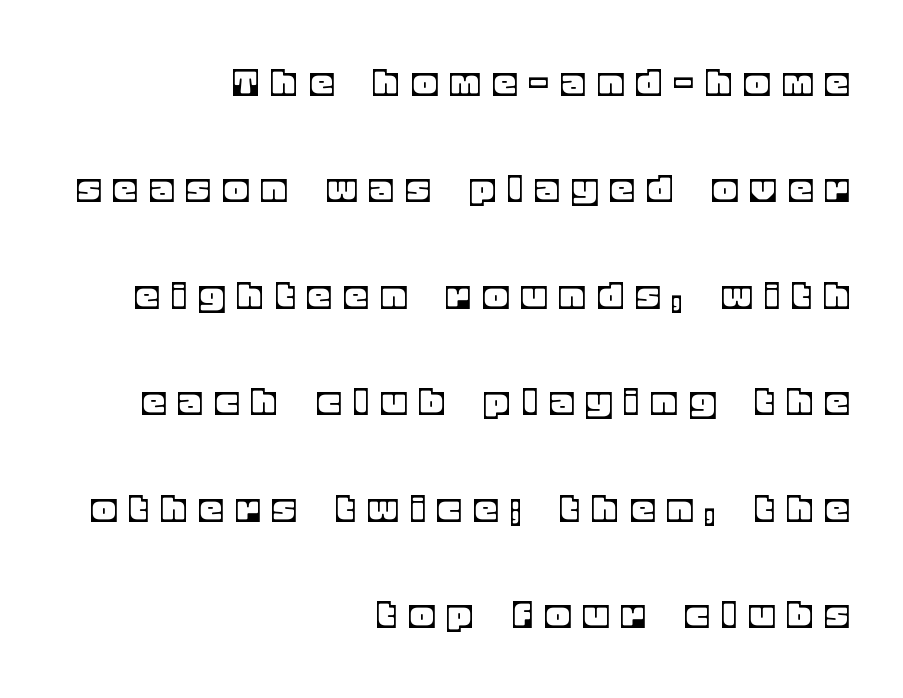
Teacher's note: observe the even right margin — that is flush-right alignment. This is the regular roman posture of the typeface. The block of text is sparse from top to bottom, with ample space between rows. The letterforms stand isolated, each surrounded by extra space. Any mark beneath the type? The region is blank.
